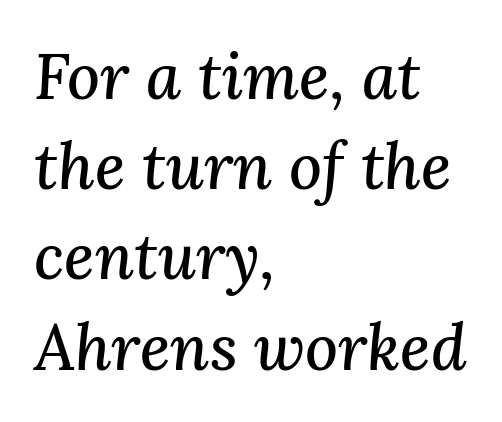
The image shows 64 px serif type, italic (leaning right); set left-aligned, normal line spacing (1.41x), normal letter spacing, not underlined; medium stroke contrast and a medium x-height.
